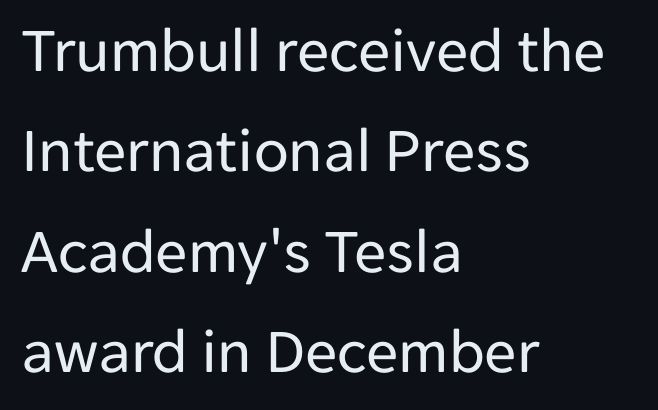
Q: Is the text bold? A: No.
Q: Is the text italic (slanted)? A: No, it is upright.
Q: Is the typeface a serif or a sans-serif typeface? A: Sans-serif.
Q: Is the text underlined? A: No.
Q: How is the paragraph aligned? A: Left-aligned.
Q: Is the spacing between letters normal or unusually wide? A: Normal.
Q: Is the spacing between lines tight, normal or loose? A: Normal.
Q: Width (condensed, normal, or wide)? A: Normal.
Q: Stroke contrast? A: Low.
Q: x-height? A: Medium.
Q: Monospaced? A: No.
